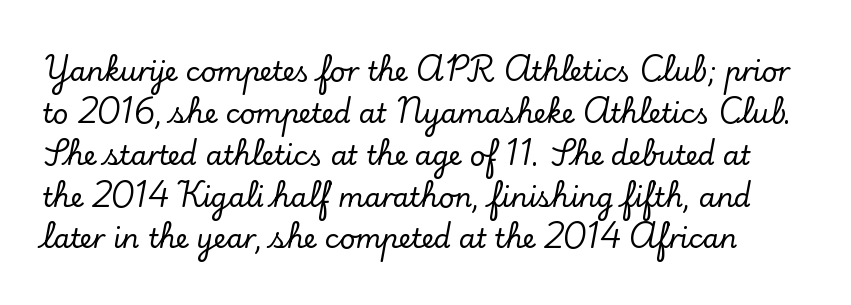
{"underline": "no", "line_spacing": "normal", "line_spacing_ratio": 1.55, "letter_spacing": "normal", "letter_spacing_em": 0.0, "glyph_px": 27}
